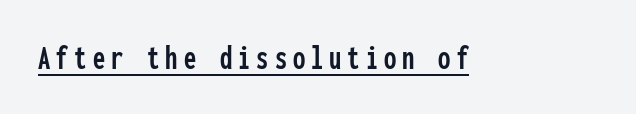
Q: Is the text italic (slanted)? A: No, it is upright.
Q: Is the typeface a serif or a sans-serif typeface? A: Sans-serif.
Q: Is the text underlined? A: Yes.
Q: Width (condensed, normal, or wide)? A: Condensed.
Q: Stroke contrast? A: Low.
Q: x-height? A: Medium.
Q: Monospaced? A: Yes.
